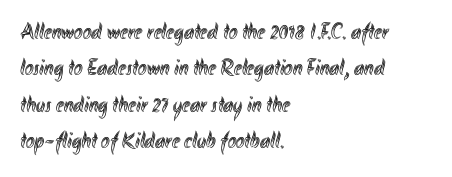
The image shows 23 px text type; set left-aligned, normal line spacing (1.58x), normal letter spacing, not underlined.
